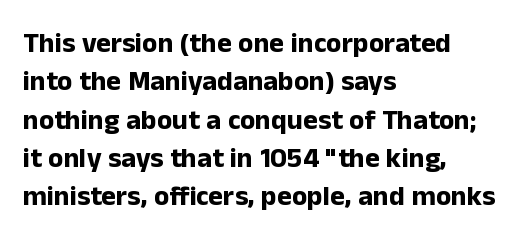
{"serif": "no", "italic": "no", "bold": "yes", "weight": "bold", "width": "normal", "stroke_contrast": "low", "x_height": "medium", "monospaced": "no", "underline": "no", "align": "left", "line_spacing": "normal", "line_spacing_ratio": 1.37, "letter_spacing": "normal", "letter_spacing_em": 0.0, "glyph_px": 28}
